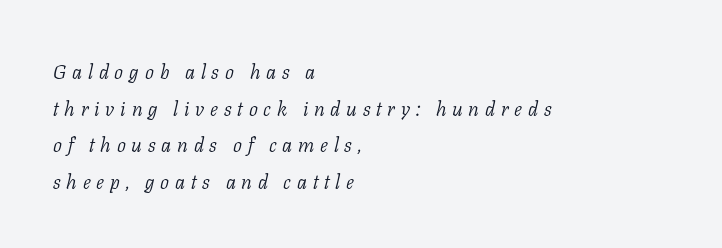
The letterforms stand isolated, each surrounded by extra space. The compositor pushed each line to the left boundary. Glance below the letters and you will spot only blank space. The cut favours lightness, reaching ordinary text weight at its darkest. The text carries the slant typical of an italic or oblique font.
